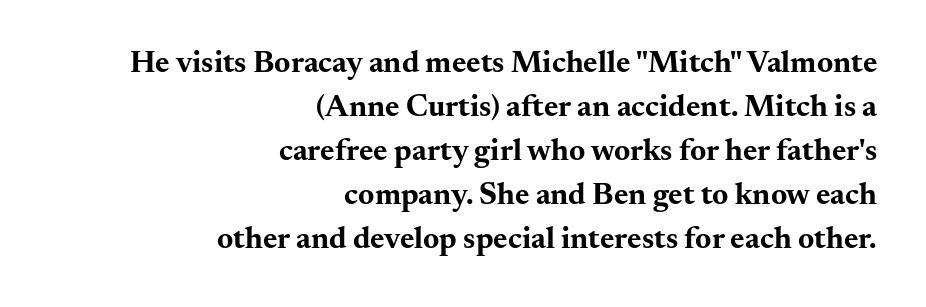
Beneath every word, the page is bare. Look at the bottom of the vertical strokes: they flare into serifs here. Strong, thick strokes mark this as bold type. The type sits square on the baseline with zero lean.
